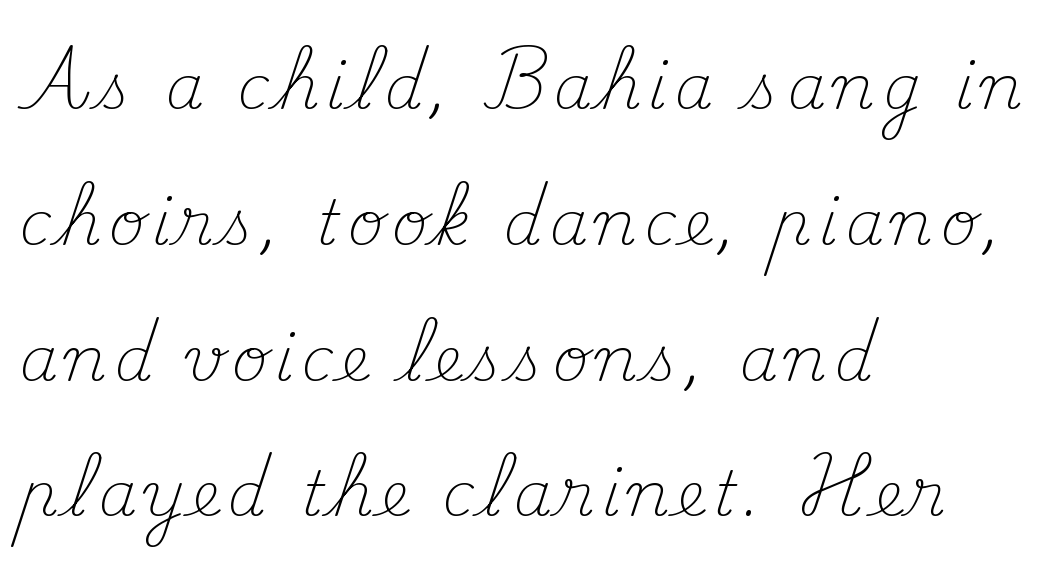
Q: Is the text bold? A: No.
Q: Is the text italic (slanted)? A: Yes.
Q: Is the typeface a serif or a sans-serif typeface? A: Serif.
Q: Is the text underlined? A: No.
Q: How is the paragraph aligned? A: Left-aligned.
Q: Is the spacing between lines tight, normal or loose? A: Loose.
Q: Width (condensed, normal, or wide)? A: Normal.
Q: Stroke contrast? A: Medium.
Q: x-height? A: Small.
Q: Monospaced? A: No.
